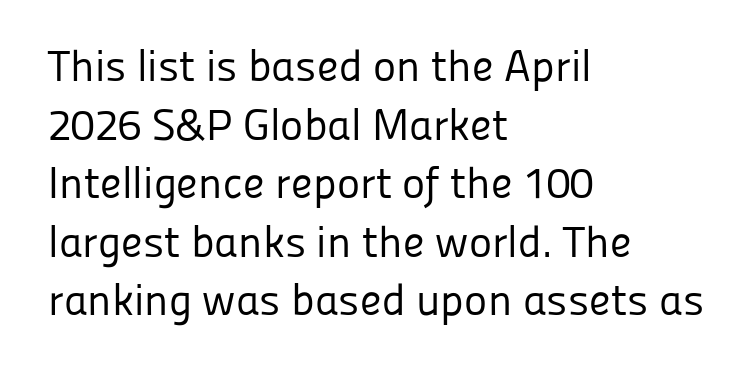
The typeface chosen for these lines omits serifs. Whoever set this chose a conventional vertical rhythm. Layout note: lines flush left. Think standard paragraph weight, or any step lighter than that. Spacing verdict: proportional, widths tailored to each character.
